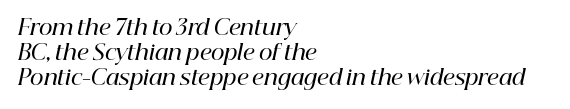
{"italic": "yes", "lean": "right", "slant_degrees": 12, "bold": "semi", "underline": "no", "align": "left", "line_spacing_ratio": 1.2, "letter_spacing": "normal", "letter_spacing_em": 0.0, "glyph_px": 21}
